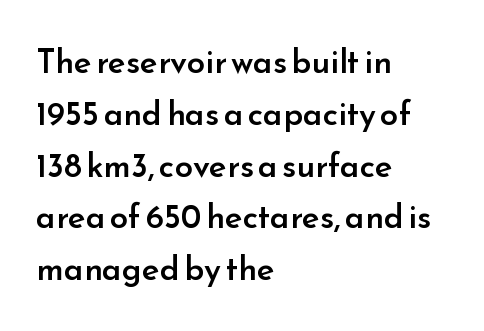
{"serif": "no", "italic": "no", "bold": "semi", "weight": "semibold", "width": "normal", "stroke_contrast": "low", "x_height": "small", "monospaced": "no", "underline": "no", "align": "left", "line_spacing": "normal", "line_spacing_ratio": 1.57, "letter_spacing": "normal", "letter_spacing_em": 0.0, "glyph_px": 33}
